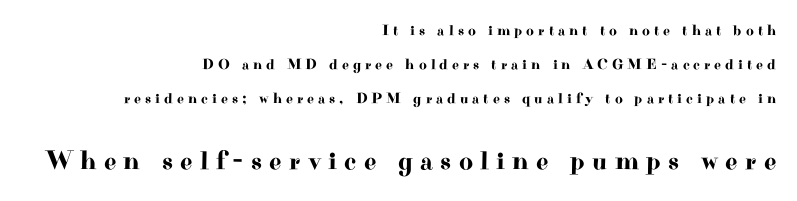
{"italic": "no", "underline": "no", "align": "right", "line_spacing": "loose", "line_spacing_ratio": 2.26, "letter_spacing": "wide", "letter_spacing_em": 0.27, "larger_block": "second", "size_ratio": 1.8, "glyph_px": 27}
